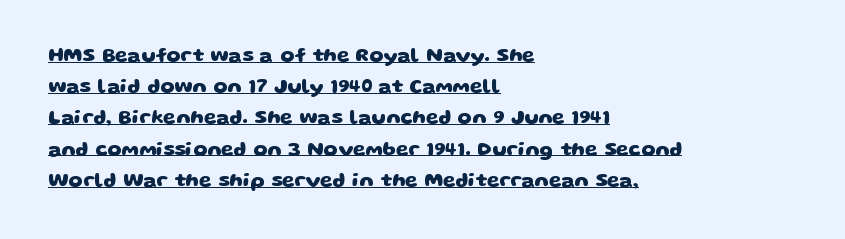
{"bold": "yes", "underline": "yes", "align": "left", "line_spacing": "normal", "line_spacing_ratio": 1.56, "letter_spacing": "normal", "letter_spacing_em": 0.0, "glyph_px": 20}
